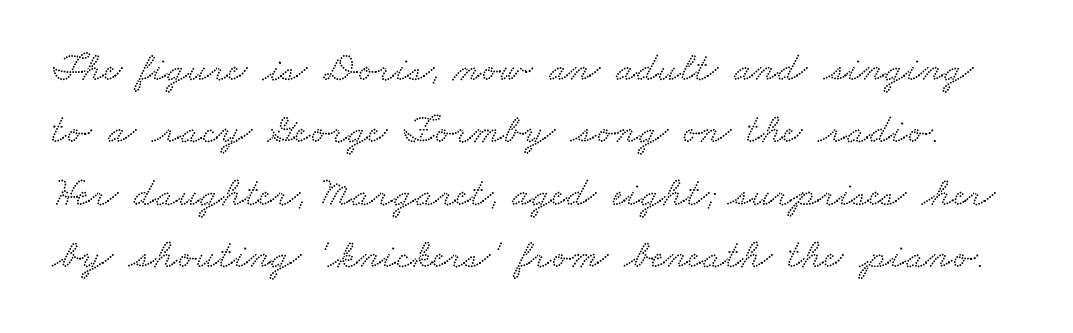
The image shows 41 px wide serif type; set normal line spacing (1.52x), normal letter spacing, not underlined; low stroke contrast and a small x-height.
